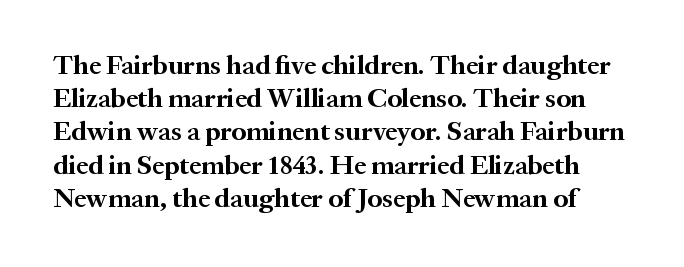
{"italic": "no", "bold": "yes", "underline": "no", "line_spacing_ratio": 1.23, "letter_spacing": "normal", "letter_spacing_em": 0.0, "glyph_px": 27}
